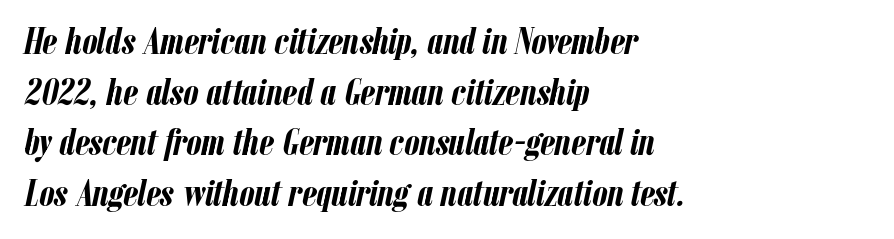
The image shows 38 px semibold, condensed type, italic (leaning right); set left-aligned, normal line spacing (1.33x), normal letter spacing, not underlined; low stroke contrast and a medium x-height.
